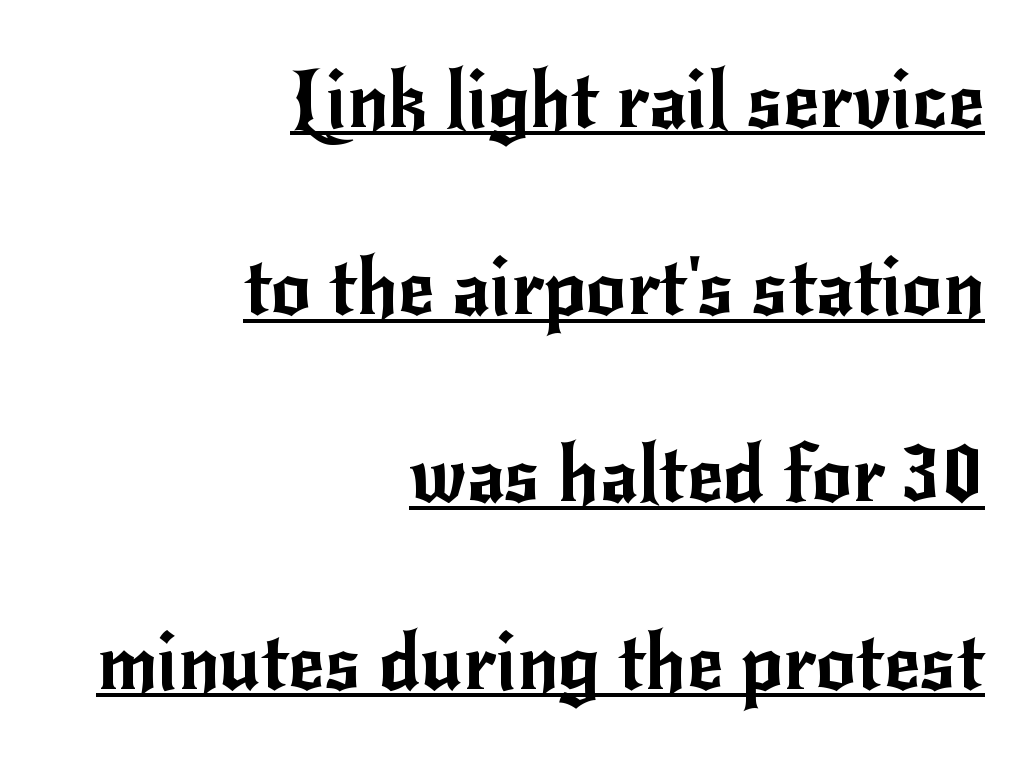
The image shows 79 px sans-serif type, upright; set right-aligned, loose line spacing (2.37x), normal letter spacing, underlined; low stroke contrast and a small x-height.
